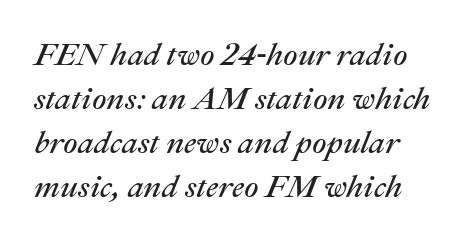
{"italic": "yes", "lean": "right", "slant_degrees": 22, "bold": "no", "weight": "regular", "width": "normal", "stroke_contrast": "medium", "x_height": "medium", "monospaced": "no", "underline": "no", "line_spacing": "normal", "line_spacing_ratio": 1.37, "letter_spacing": "normal", "letter_spacing_em": 0.0, "glyph_px": 32}
